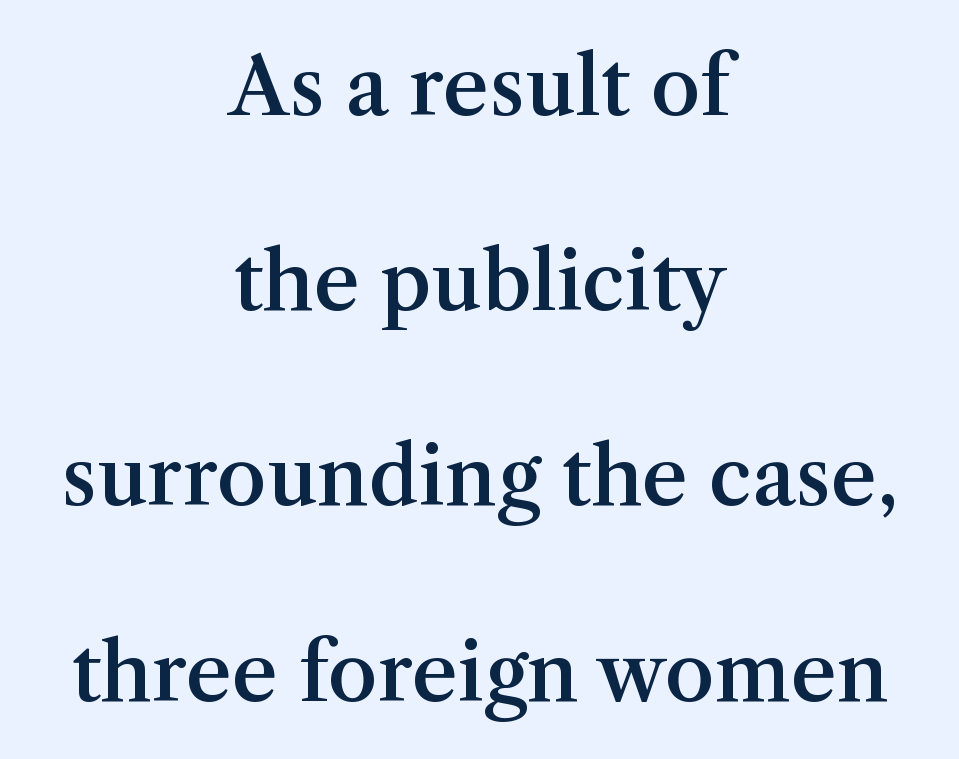
{"serif": "yes", "italic": "no", "bold": "semi", "weight": "semibold", "width": "normal", "stroke_contrast": "medium", "x_height": "medium", "monospaced": "no", "underline": "no", "align": "center", "line_spacing": "loose", "line_spacing_ratio": 2.44, "letter_spacing": "normal", "letter_spacing_em": 0.0, "glyph_px": 80}
